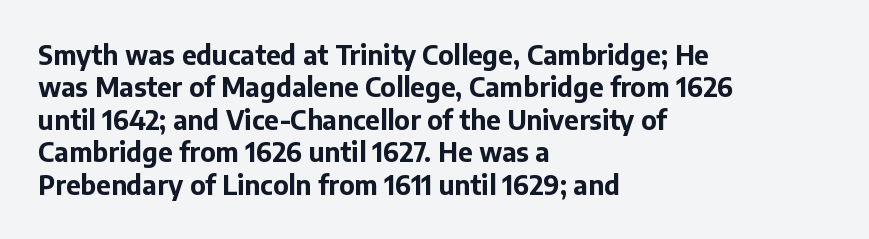
{"italic": "no", "bold": "yes", "underline": "no", "align": "left", "line_spacing": "normal", "line_spacing_ratio": 1.25, "letter_spacing": "normal", "letter_spacing_em": 0.0, "glyph_px": 26}
